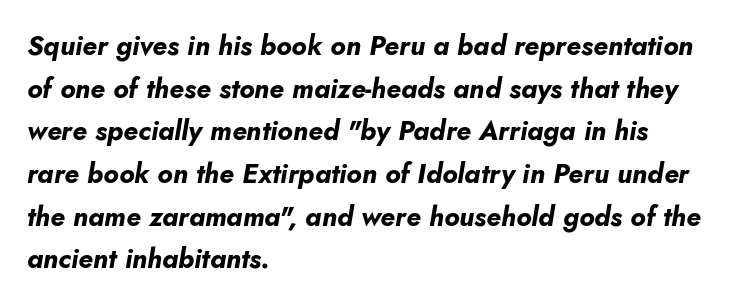
{"italic": "yes", "lean": "right", "slant_degrees": 10, "bold": "yes", "underline": "no", "align": "left", "line_spacing": "normal", "line_spacing_ratio": 1.58, "letter_spacing": "normal", "letter_spacing_em": 0.0, "glyph_px": 27}
